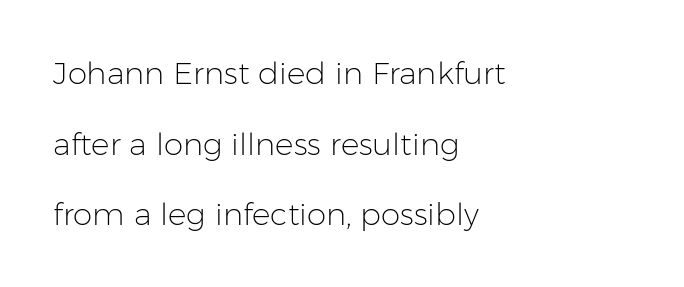
Q: Is the text bold? A: No.
Q: Is the text italic (slanted)? A: No, it is upright.
Q: Is the typeface a serif or a sans-serif typeface? A: Sans-serif.
Q: Is the text underlined? A: No.
Q: How is the paragraph aligned? A: Left-aligned.
Q: Is the spacing between letters normal or unusually wide? A: Normal.
Q: Is the spacing between lines tight, normal or loose? A: Loose.
Q: Width (condensed, normal, or wide)? A: Normal.
Q: Stroke contrast? A: Low.
Q: x-height? A: Medium.
Q: Monospaced? A: No.
